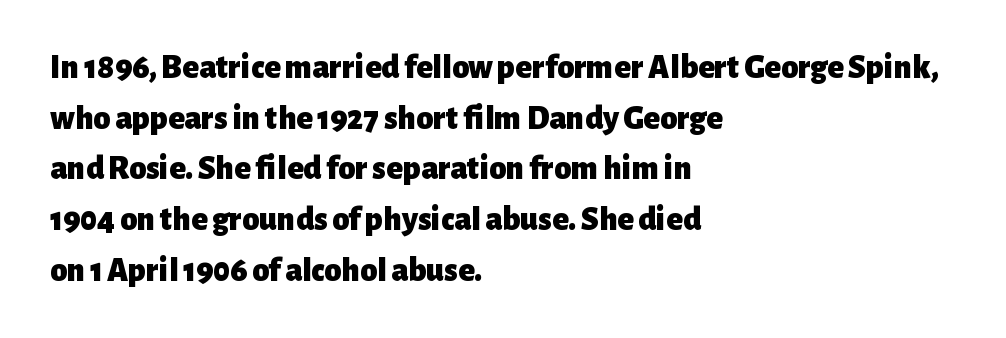
{"serif": "no", "italic": "no", "bold": "yes", "weight": "heavy", "width": "normal", "stroke_contrast": "low", "x_height": "medium", "monospaced": "no", "underline": "no", "align": "left", "line_spacing": "normal", "line_spacing_ratio": 1.49, "letter_spacing": "normal", "letter_spacing_em": 0.0, "glyph_px": 34}
